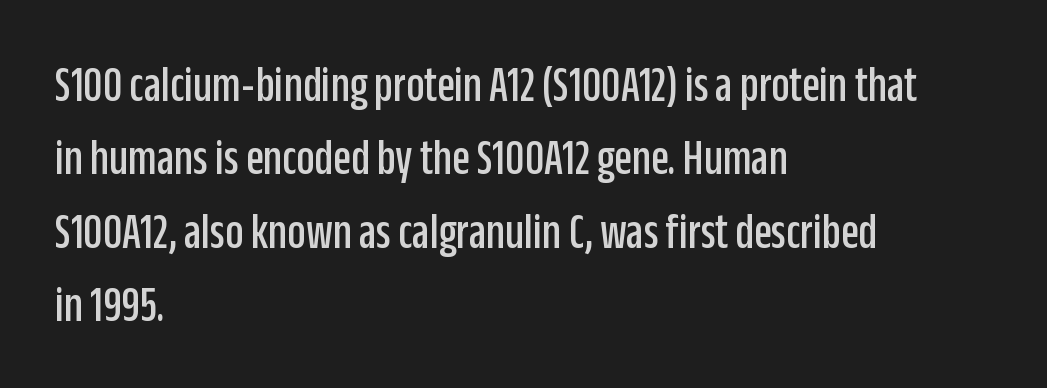
The image shows 51 px condensed sans-serif type, upright; set left-aligned, normal line spacing (1.44x), normal letter spacing, not underlined; low stroke contrast and a large x-height.
